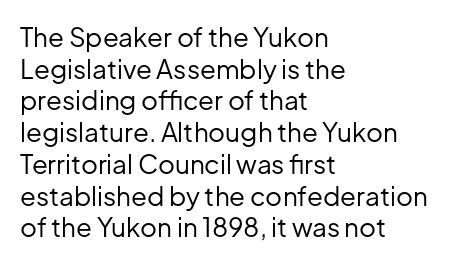
The image shows 26 px text type, upright; set left-aligned, line spacing 1.22x, normal letter spacing, not underlined.
